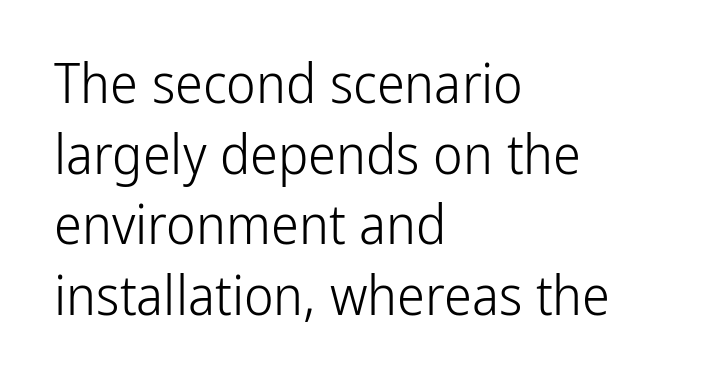
Any mark beneath the type? The region is blank. This reads as an unemphasized weight, regular at the heaviest. Does the lettering tilt? It doesn't — this is upright. Caption: multi-line text, flush left, ragged right. The rendering uses natural spacing where letterforms have individual widths.
